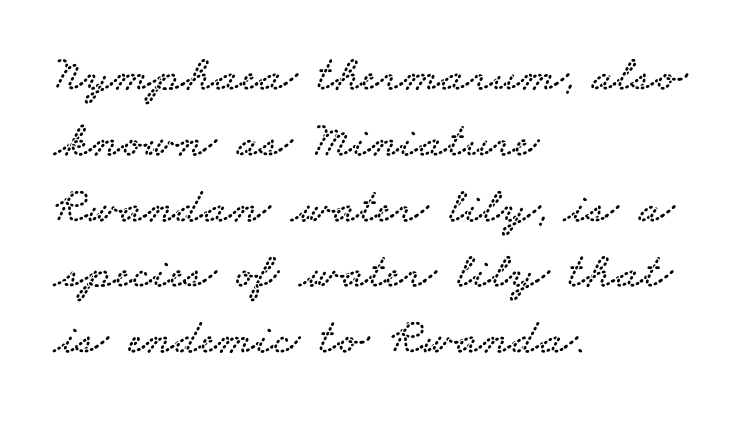
Think of a printed novel: that variable character pitch is what you see here. The letters sit at their default tracking, neither squeezed nor spread. This rendering employs a face with finishing strokes, i.e., a serif. This rendering features lettering with no underline. These lines stack with their left ends in a neat column. Honestly, the row spacing looks completely unremarkable.
